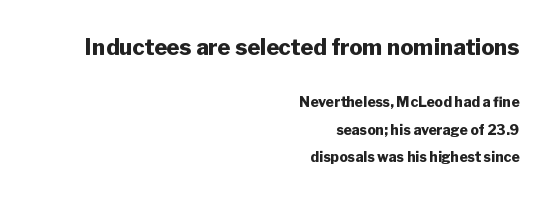
{"italic": "no", "bold": "yes", "underline": "no", "align": "right", "line_spacing": "loose", "line_spacing_ratio": 1.95, "letter_spacing": "normal", "letter_spacing_em": 0.0, "larger_block": "first", "size_ratio": 1.57, "glyph_px": 22}
